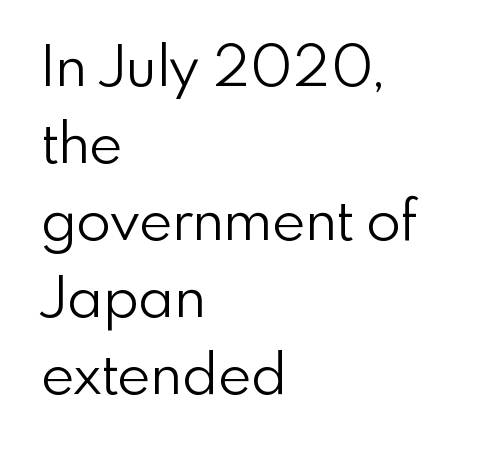
Q: Is the text bold? A: No.
Q: Is the text italic (slanted)? A: No, it is upright.
Q: Is the typeface a serif or a sans-serif typeface? A: Sans-serif.
Q: Is the text underlined? A: No.
Q: How is the paragraph aligned? A: Left-aligned.
Q: Is the spacing between letters normal or unusually wide? A: Normal.
Q: Is the spacing between lines tight, normal or loose? A: Normal.
Q: Width (condensed, normal, or wide)? A: Normal.
Q: Stroke contrast? A: Low.
Q: x-height? A: Small.
Q: Monospaced? A: No.
